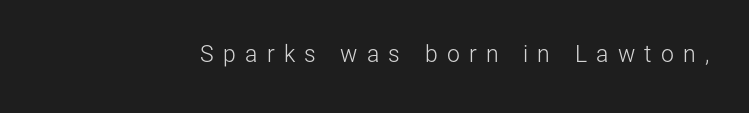
The image shows 23 px text type, upright; set unusually wide letter spacing (+0.4 em), not underlined.
